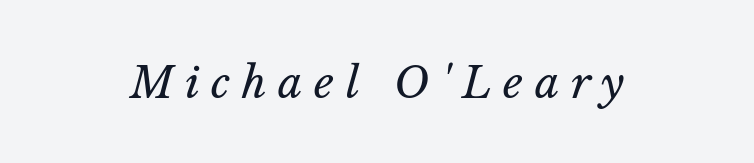
Q: Is the text bold? A: No.
Q: Is the text italic (slanted)? A: Yes, it leans right by about 14 degrees.
Q: Is the text underlined? A: No.
Q: Is the spacing between letters normal or unusually wide? A: Unusually wide.
Q: Width (condensed, normal, or wide)? A: Normal.
Q: Stroke contrast? A: Low.
Q: x-height? A: Medium.
Q: Monospaced? A: No.
